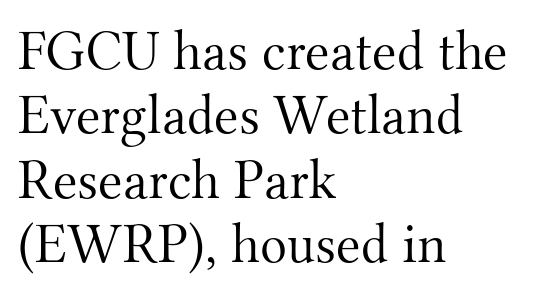
The typesetter chose a ragged-right arrangement here. Ordinary non-slanted type is in use. Note: serifs present on the glyphs. The block of text is dense from top to bottom, with scant space between rows. Unbolded letterforms with no extra heft. The foot of each line stays bare and open.
